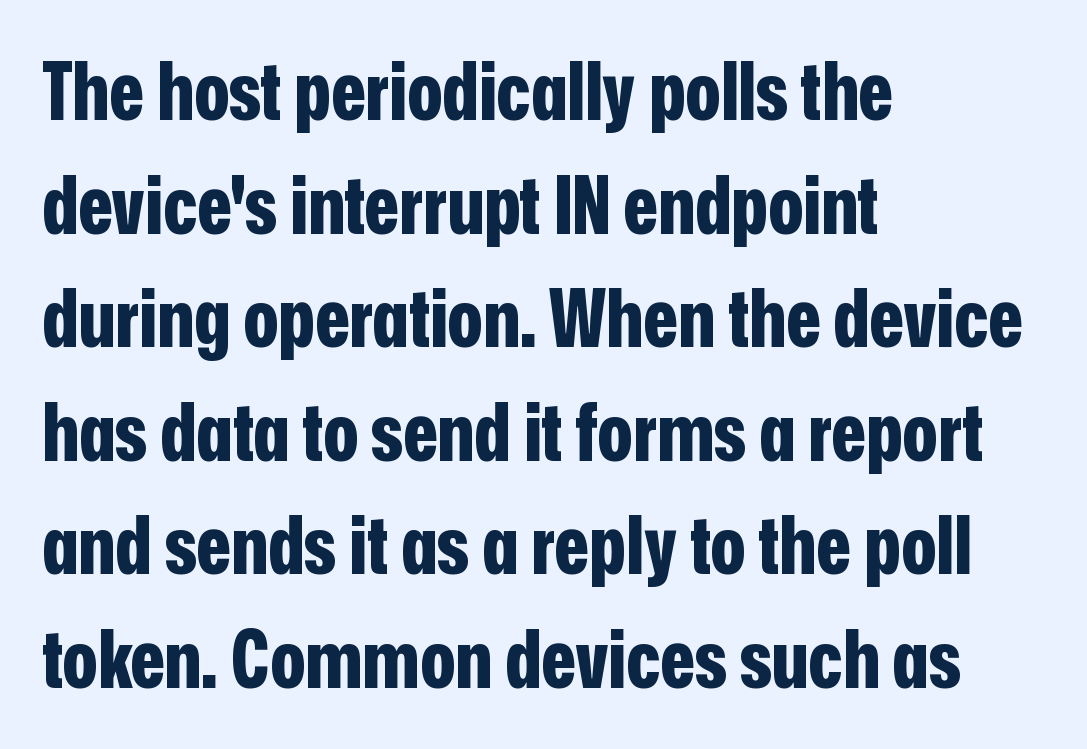
Q: Is the text bold? A: Yes.
Q: Is the text italic (slanted)? A: No, it is upright.
Q: Is the typeface a serif or a sans-serif typeface? A: Sans-serif.
Q: Is the text underlined? A: No.
Q: How is the paragraph aligned? A: Left-aligned.
Q: Is the spacing between letters normal or unusually wide? A: Normal.
Q: Is the spacing between lines tight, normal or loose? A: Normal.
Q: Width (condensed, normal, or wide)? A: Condensed.
Q: Stroke contrast? A: Low.
Q: x-height? A: Medium.
Q: Monospaced? A: No.
